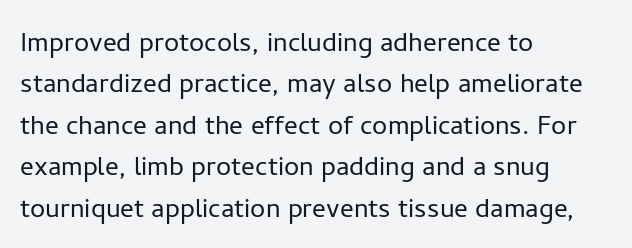
The image shows 34 px light sans-serif type, upright; set left-aligned, line spacing 1.22x, normal letter spacing, not underlined; low stroke contrast and a medium x-height.
